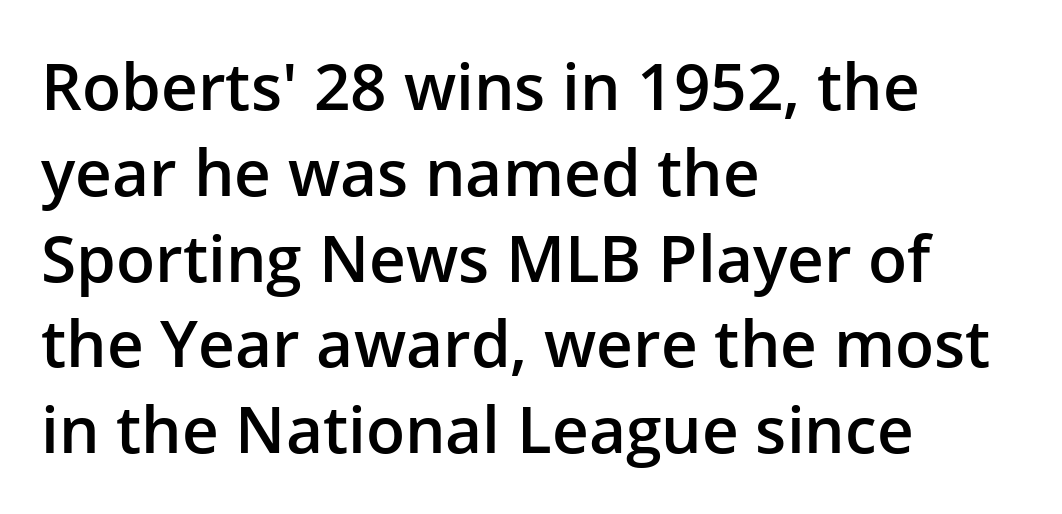
The image shows 64 px semibold sans-serif type, upright; set left-aligned, normal line spacing (1.34x), normal letter spacing, not underlined; low stroke contrast and a medium x-height.
